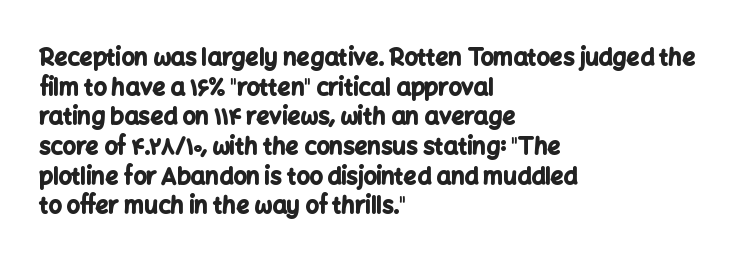
Is there any slant? The stems are plumb. Nothing unusual about the tracking: characters are spaced as the font intends. These words are printed bold, with thick strokes throughout. Evenly set lines give the paragraph a standard silhouette.
